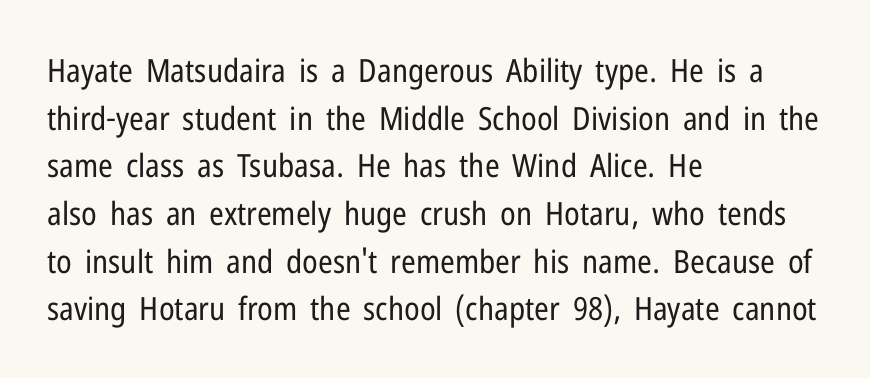
{"serif": "no", "italic": "no", "bold": "no", "weight": "regular", "width": "condensed", "stroke_contrast": "low", "x_height": "medium", "monospaced": "no", "underline": "no", "align": "left", "line_spacing": "normal", "line_spacing_ratio": 1.49, "letter_spacing": "normal", "letter_spacing_em": 0.0, "glyph_px": 32}
